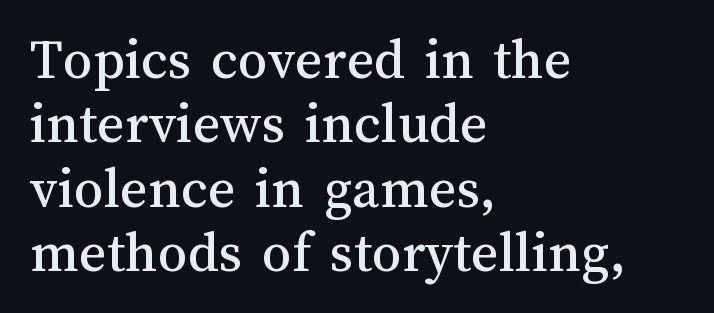
Q: Is the text italic (slanted)? A: No, it is upright.
Q: Is the text underlined? A: No.
Q: How is the paragraph aligned? A: Left-aligned.
Q: Is the spacing between letters normal or unusually wide? A: Normal.
Q: Is the spacing between lines tight, normal or loose? A: Tight.
Q: Width (condensed, normal, or wide)? A: Normal.
Q: Stroke contrast? A: Medium.
Q: x-height? A: Medium.
Q: Monospaced? A: No.
